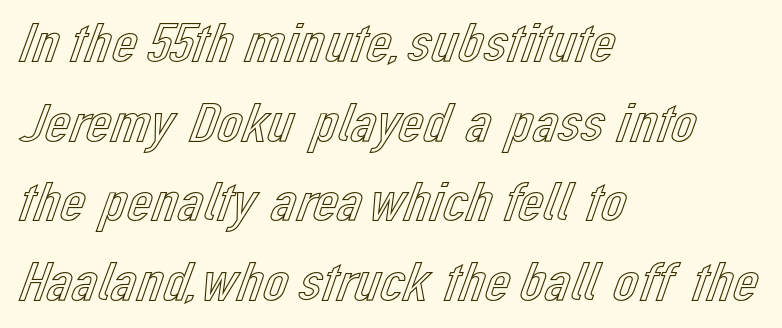
The image shows 56 px text type; set left-aligned, normal line spacing (1.42x), normal letter spacing, not underlined; a medium x-height.
